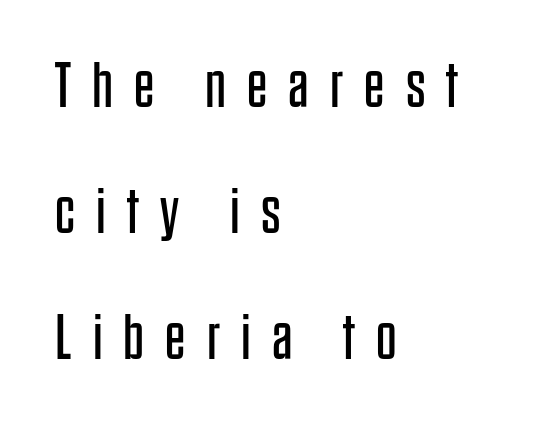
Letters rest on an invisible, unmarked baseline. Style check: upright. Inter-character spacing is expanded well beyond the font's built-in metrics. The strokes are not fattened; the text isn't bold. The paragraph has a hard left edge and a soft right edge. Airy leading.
